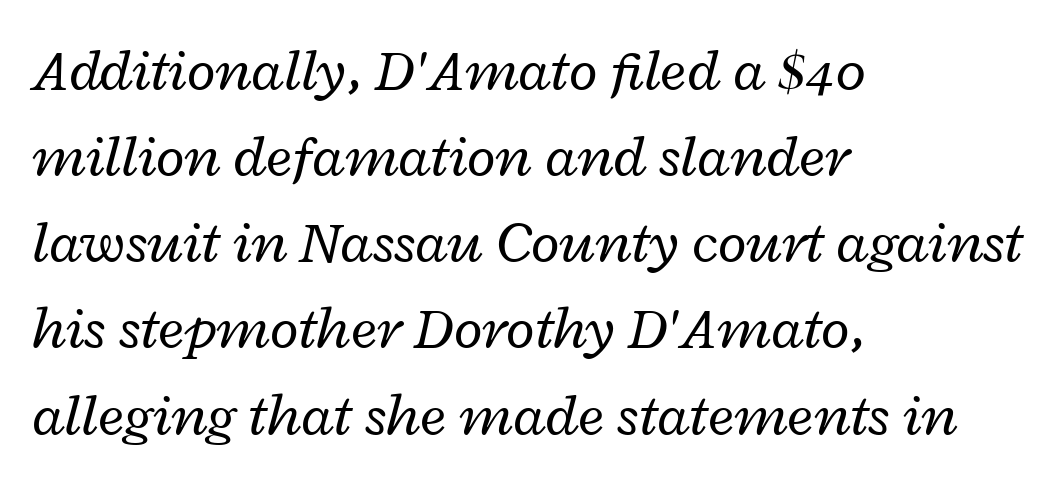
The image shows 59 px regular-weight, wide type, italic (leaning right); set left-aligned, normal line spacing (1.46x), normal letter spacing, not underlined; low stroke contrast and a medium x-height.
